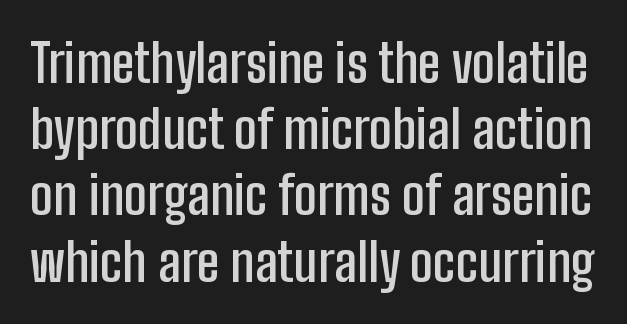
Q: Is the text bold? A: Semi-bold.
Q: Is the text italic (slanted)? A: No, it is upright.
Q: Is the typeface a serif or a sans-serif typeface? A: Sans-serif.
Q: Is the text underlined? A: No.
Q: Is the spacing between letters normal or unusually wide? A: Normal.
Q: Is the spacing between lines tight, normal or loose? A: Normal.
Q: Width (condensed, normal, or wide)? A: Condensed.
Q: Stroke contrast? A: Low.
Q: x-height? A: Medium.
Q: Monospaced? A: No.
